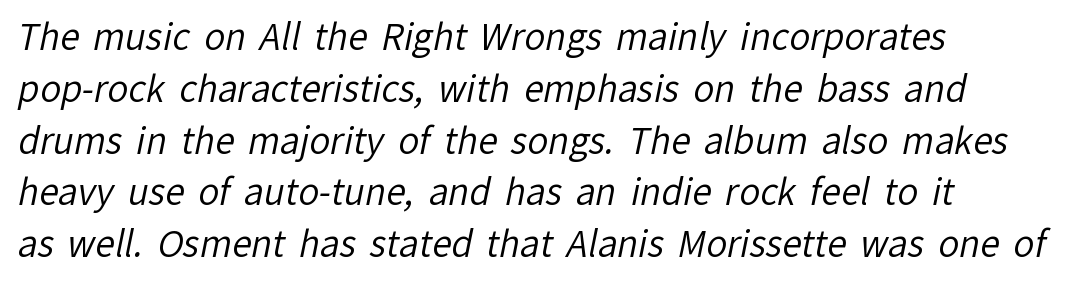
Q: Is the text bold? A: No.
Q: Is the typeface a serif or a sans-serif typeface? A: Sans-serif.
Q: Is the text underlined? A: No.
Q: How is the paragraph aligned? A: Left-aligned.
Q: Is the spacing between letters normal or unusually wide? A: Normal.
Q: Is the spacing between lines tight, normal or loose? A: Normal.
Q: Width (condensed, normal, or wide)? A: Normal.
Q: Stroke contrast? A: Low.
Q: x-height? A: Medium.
Q: Monospaced? A: No.
